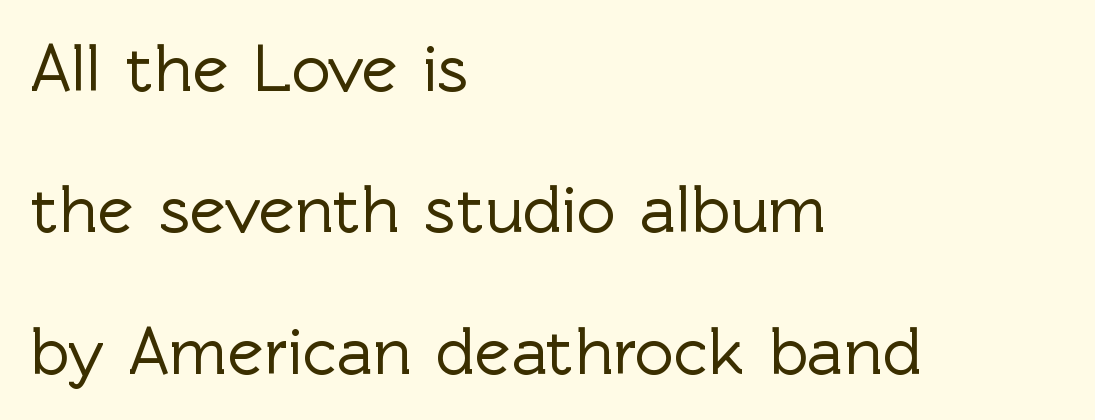
The image shows 68 px sans-serif type, upright; set left-aligned, loose line spacing (2.08x), normal letter spacing, not underlined; a medium x-height.
